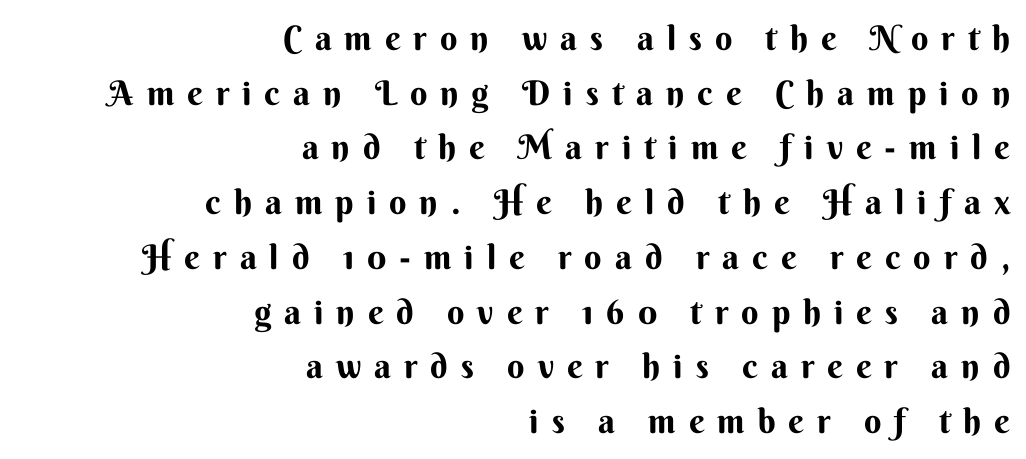
The line-height multiplier appears to be the usual default. The specimen omits any rule beneath the text block's lines. You can tell from the bare stems that sans-serif type was used. Ascenders rise straight up at ninety degrees.
